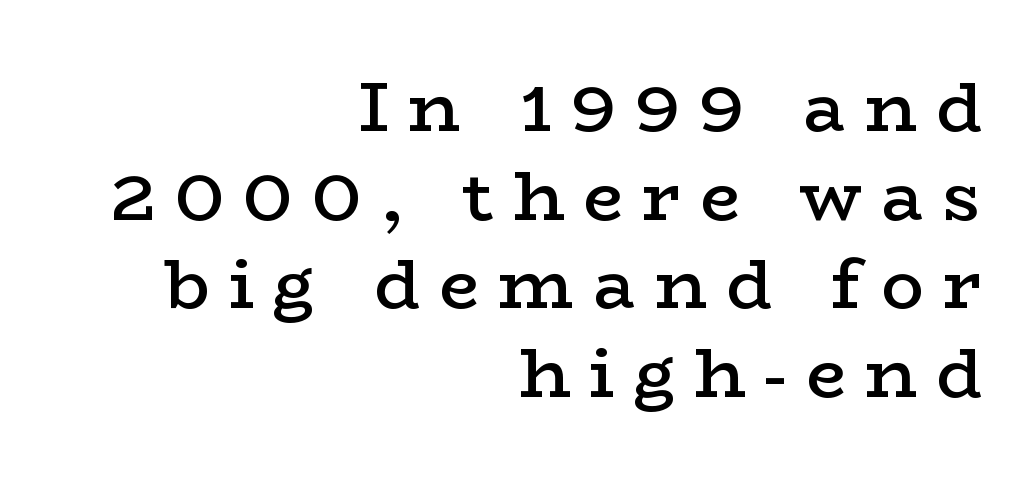
The image shows 71 px semibold, wide serif type, upright; set right-aligned, normal line spacing (1.25x), unusually wide letter spacing (+0.27 em), not underlined; low stroke contrast and a medium x-height.
